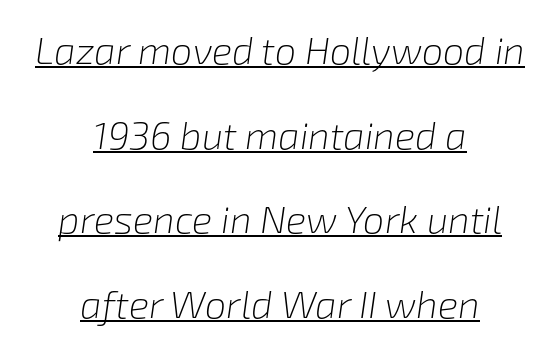
Q: Is the text bold? A: No.
Q: Is the text italic (slanted)? A: Yes, it leans right by about 8 degrees.
Q: Is the text underlined? A: Yes.
Q: How is the paragraph aligned? A: Centered.
Q: Is the spacing between letters normal or unusually wide? A: Normal.
Q: Is the spacing between lines tight, normal or loose? A: Loose.
Q: Width (condensed, normal, or wide)? A: Normal.
Q: Stroke contrast? A: Low.
Q: x-height? A: Medium.
Q: Monospaced? A: No.
